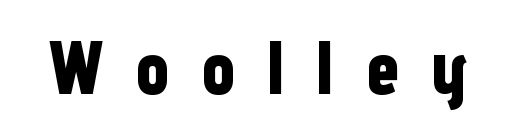
Q: Is the text bold? A: Yes.
Q: Is the text italic (slanted)? A: No, it is upright.
Q: Is the typeface a serif or a sans-serif typeface? A: Sans-serif.
Q: Is the text underlined? A: No.
Q: Is the spacing between letters normal or unusually wide? A: Unusually wide.
Q: Width (condensed, normal, or wide)? A: Condensed.
Q: Stroke contrast? A: Low.
Q: x-height? A: Medium.
Q: Monospaced? A: No.
